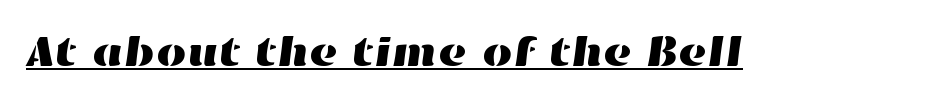
Q: Is the text underlined? A: Yes.
Q: Is the spacing between letters normal or unusually wide? A: Normal.
Q: Width (condensed, normal, or wide)? A: Wide.
Q: Stroke contrast? A: High.
Q: x-height? A: Medium.
Q: Monospaced? A: No.
